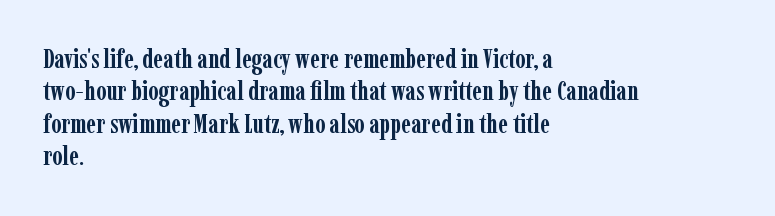
Interline gaps are of average width in this sample. Words float on clear page, feet unadorned. Weight check: bold — yes, fully. These lines were composed using upright roman letters.
